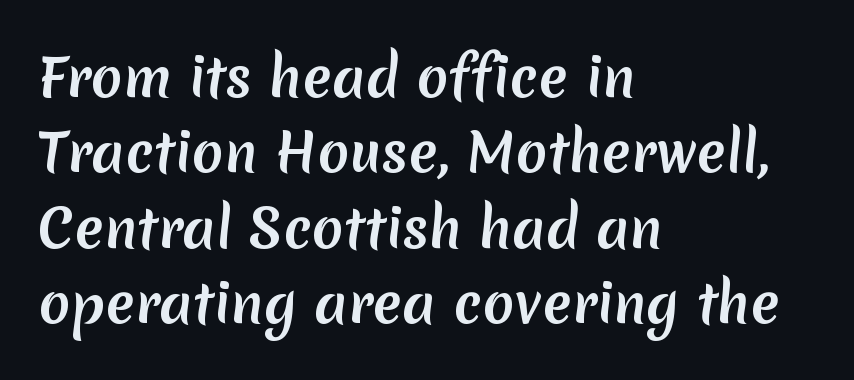
Q: Is the typeface a serif or a sans-serif typeface? A: Sans-serif.
Q: Is the text underlined? A: No.
Q: How is the paragraph aligned? A: Left-aligned.
Q: Is the spacing between letters normal or unusually wide? A: Normal.
Q: Is the spacing between lines tight, normal or loose? A: Normal.
Q: Width (condensed, normal, or wide)? A: Normal.
Q: Stroke contrast? A: Medium.
Q: x-height? A: Medium.
Q: Monospaced? A: No.
